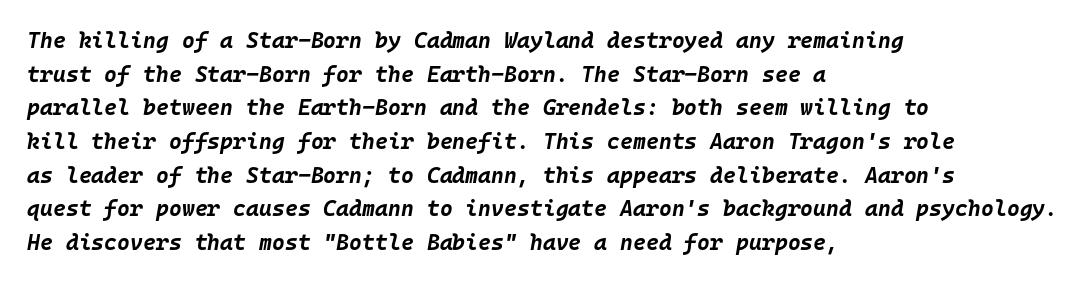
The image shows 22 px bold type, italic (leaning right); set left-aligned, normal line spacing (1.53x), normal letter spacing, not underlined.
